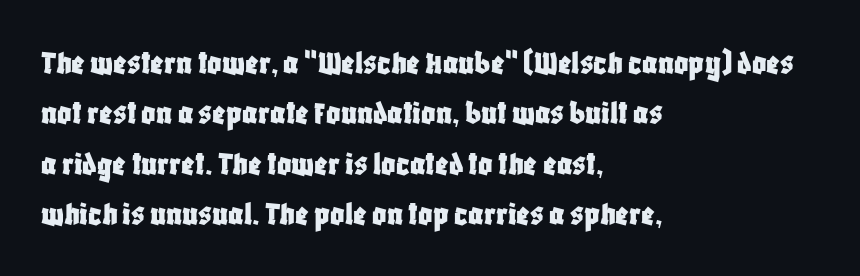
{"serif": "no", "italic": "no", "width": "condensed", "stroke_contrast": "low", "x_height": "large", "monospaced": "no", "underline": "no", "align": "left", "line_spacing": "normal", "line_spacing_ratio": 1.44, "letter_spacing": "normal", "letter_spacing_em": 0.0, "glyph_px": 35}
